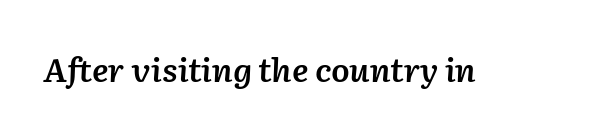
The rendering keeps characters at their native spacing. Tall strokes in this sample are angled rather than plumb. Emphasis by weight is partial: semibold. The rendering uses natural spacing where letterforms have individual widths.
